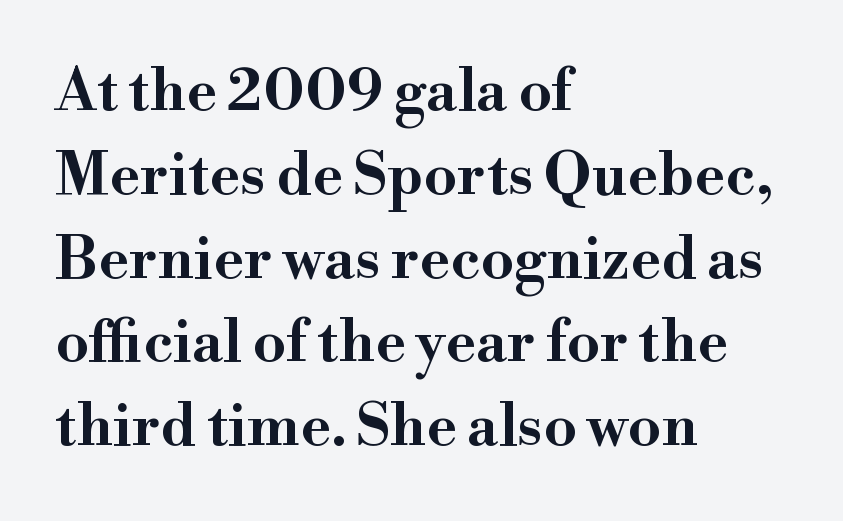
The image shows 59 px wide serif type, upright; set left-aligned, normal line spacing (1.42x), normal letter spacing, not underlined; high stroke contrast and a small x-height.
